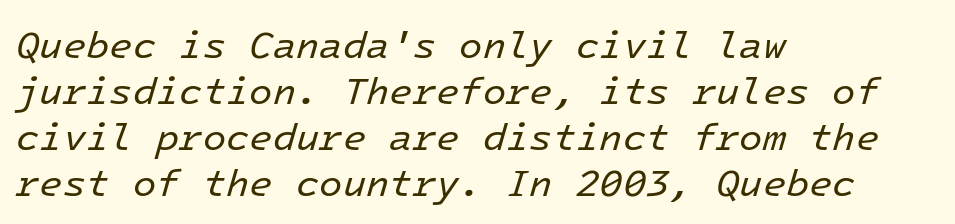
The image shows 38 px regular-weight type, italic (leaning right), monospaced; set left-aligned, line spacing 1.21x, normal letter spacing, not underlined; low stroke contrast and a medium x-height.
